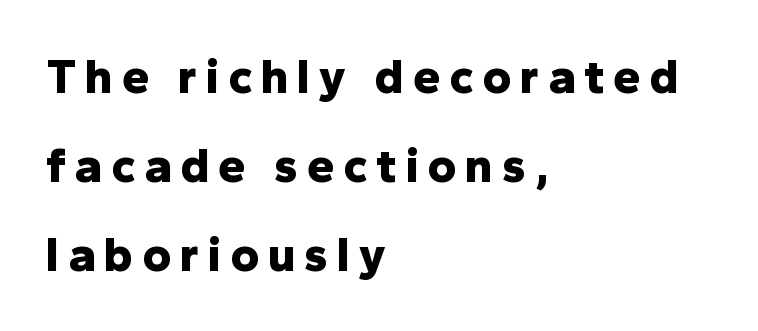
{"serif": "no", "italic": "no", "bold": "yes", "weight": "bold", "width": "normal", "stroke_contrast": "low", "x_height": "medium", "monospaced": "no", "underline": "no", "align": "left", "line_spacing_ratio": 1.82, "glyph_px": 49}
